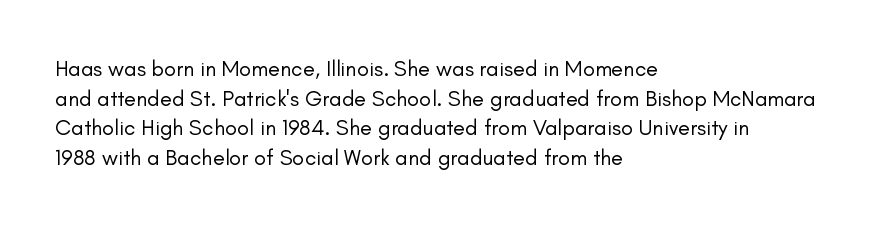
Q: Is the text bold? A: No.
Q: Is the text italic (slanted)? A: No, it is upright.
Q: Is the text underlined? A: No.
Q: How is the paragraph aligned? A: Left-aligned.
Q: Is the spacing between letters normal or unusually wide? A: Normal.
Q: Is the spacing between lines tight, normal or loose? A: Normal.
